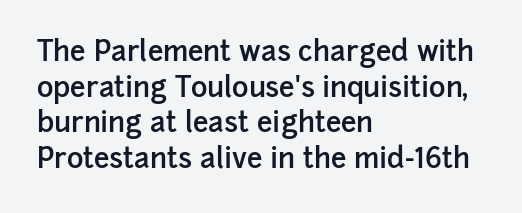
Q: Is the text bold? A: Semi-bold.
Q: Is the text italic (slanted)? A: No, it is upright.
Q: Is the typeface a serif or a sans-serif typeface? A: Sans-serif.
Q: Is the text underlined? A: No.
Q: How is the paragraph aligned? A: Left-aligned.
Q: Is the spacing between letters normal or unusually wide? A: Normal.
Q: Is the spacing between lines tight, normal or loose? A: Normal.
Q: Width (condensed, normal, or wide)? A: Normal.
Q: Stroke contrast? A: Low.
Q: x-height? A: Medium.
Q: Monospaced? A: No.
